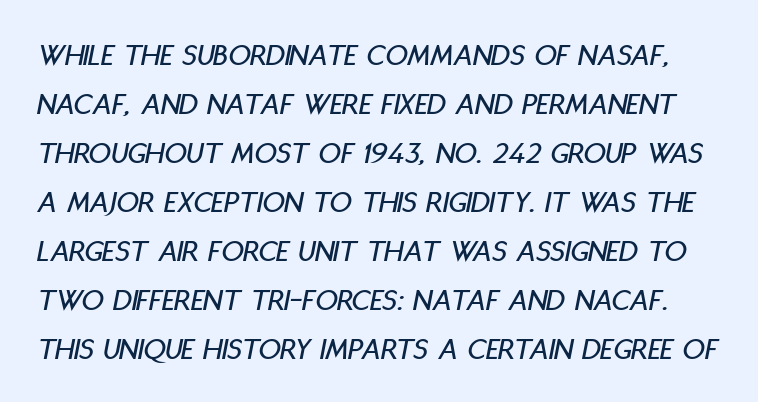
{"italic": "yes", "lean": "right", "slant_degrees": 11, "width": "condensed", "stroke_contrast": "low", "x_height": "large", "monospaced": "no", "underline": "no", "line_spacing": "normal", "line_spacing_ratio": 1.58, "letter_spacing": "normal", "letter_spacing_em": 0.0, "glyph_px": 31}
